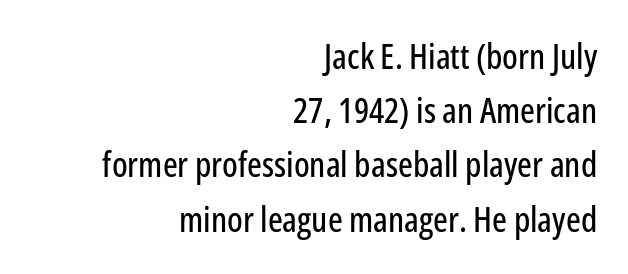
Honestly, the letter spacing is just normal — you wouldn't notice it. A typesetter would mark this as roman, not italic. Typographically, this falls in the sans-serif category. Underlining? Definitely not there. The lines sit at an ordinary, default distance from one another. A flush-right, rag-left setting is used for this passage.
